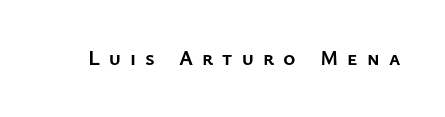
The image shows 21 px bold type, upright; set unusually wide letter spacing (+0.44 em), not underlined.
